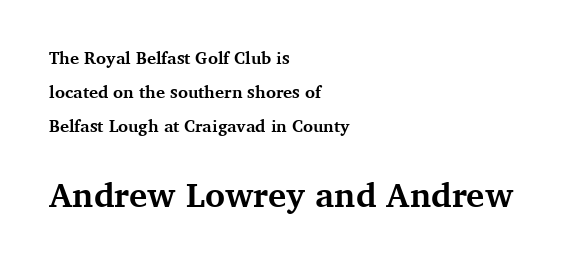
The image shows 34 px bold serif type, upright; set left-aligned, loose line spacing (2.0x), normal letter spacing, not underlined; the second (bottom) block is 2.0x larger; medium stroke contrast and a medium x-height.
